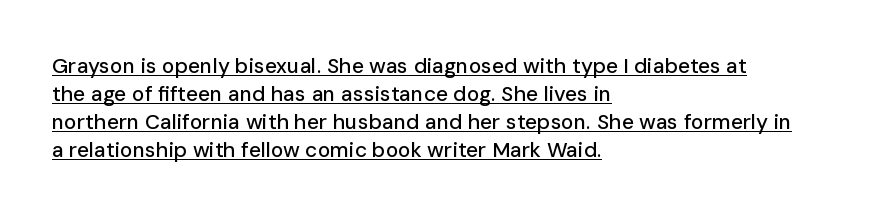
Q: Is the text italic (slanted)? A: No, it is upright.
Q: Is the text underlined? A: Yes.
Q: How is the paragraph aligned? A: Left-aligned.
Q: Is the spacing between letters normal or unusually wide? A: Normal.
Q: Is the spacing between lines tight, normal or loose? A: Normal.
